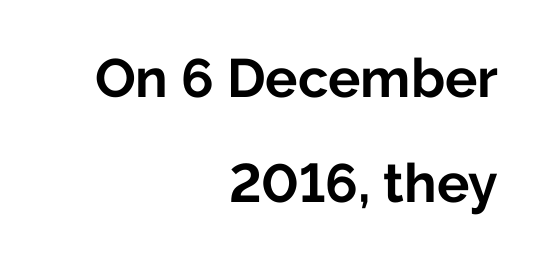
{"serif": "no", "italic": "no", "bold": "yes", "weight": "bold", "width": "normal", "stroke_contrast": "low", "x_height": "medium", "monospaced": "no", "underline": "no", "align": "right", "line_spacing": "loose", "line_spacing_ratio": 1.95, "letter_spacing": "normal", "letter_spacing_em": 0.0, "glyph_px": 54}
